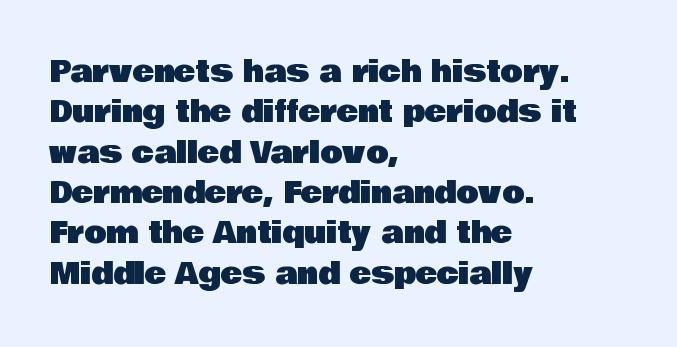
The image shows 29 px sans-serif type, upright; set left-aligned, normal line spacing (1.39x), normal letter spacing, not underlined; low stroke contrast and a large x-height.
